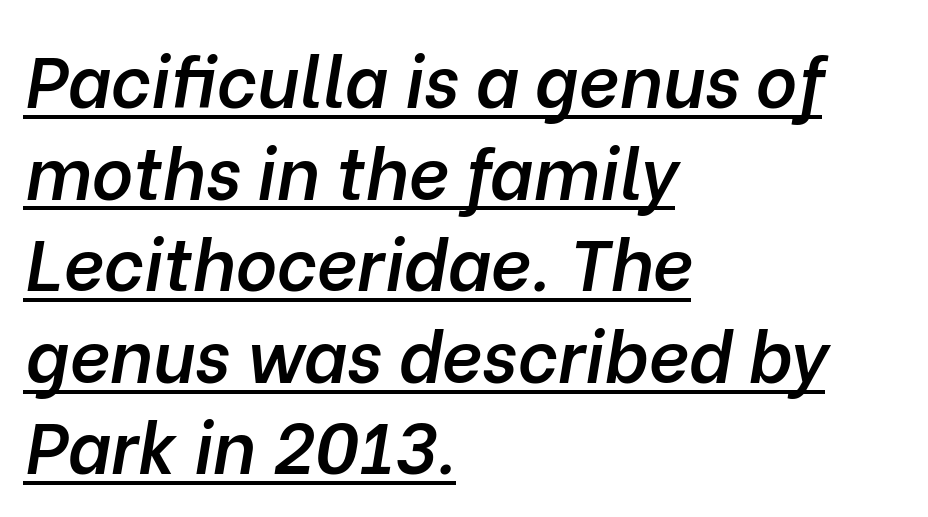
These lines are rendered in a variable-pitch font. Honestly, the letter spacing is just normal — you wouldn't notice it. The face used here appears with an underline applied. This is oblique type, the kind used for emphasis or titles. Regarding leading, the lines here are spaced in the standard way.
